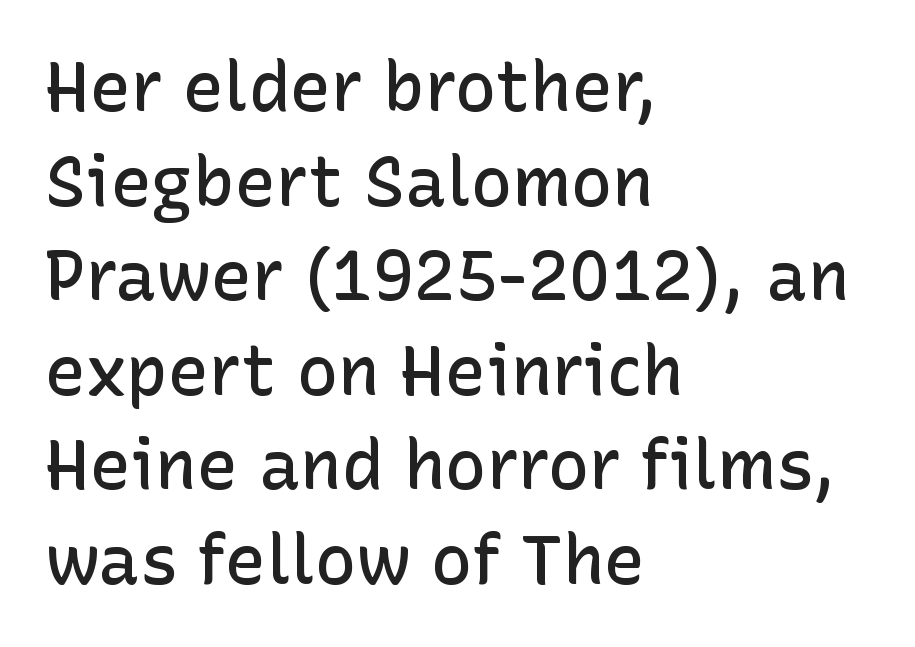
Q: Is the text bold? A: Semi-bold.
Q: Is the text italic (slanted)? A: No, it is upright.
Q: Is the typeface a serif or a sans-serif typeface? A: Sans-serif.
Q: Is the text underlined? A: No.
Q: How is the paragraph aligned? A: Left-aligned.
Q: Is the spacing between letters normal or unusually wide? A: Normal.
Q: Is the spacing between lines tight, normal or loose? A: Normal.
Q: Width (condensed, normal, or wide)? A: Normal.
Q: Stroke contrast? A: Low.
Q: x-height? A: Medium.
Q: Monospaced? A: No.
